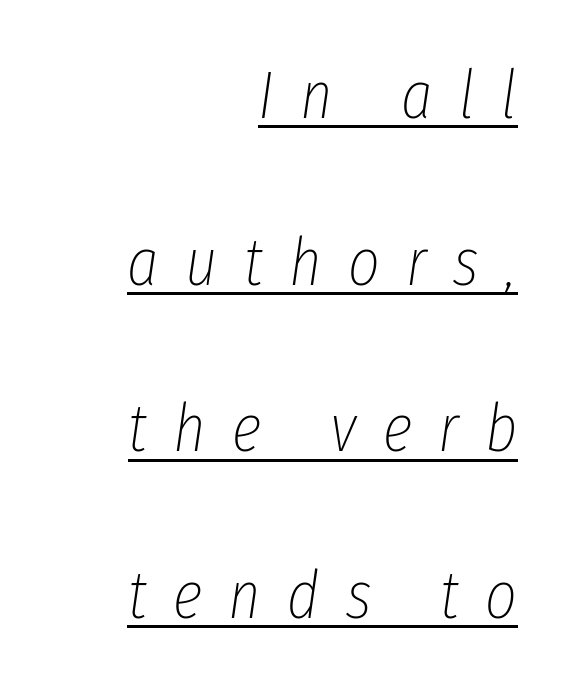
Q: Is the text bold? A: No.
Q: Is the text italic (slanted)? A: Yes, it leans right by about 8 degrees.
Q: Is the text underlined? A: Yes.
Q: How is the paragraph aligned? A: Right-aligned.
Q: Is the spacing between letters normal or unusually wide? A: Unusually wide.
Q: Is the spacing between lines tight, normal or loose? A: Loose.
Q: Width (condensed, normal, or wide)? A: Condensed.
Q: Stroke contrast? A: Low.
Q: x-height? A: Medium.
Q: Monospaced? A: No.
